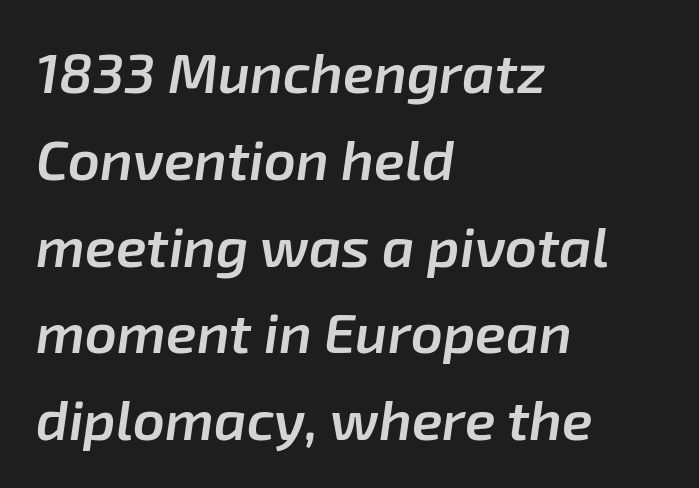
{"italic": "yes", "lean": "right", "slant_degrees": 8, "bold": "semi", "weight": "semibold", "width": "normal", "stroke_contrast": "low", "x_height": "medium", "monospaced": "no", "underline": "no", "align": "left", "line_spacing": "normal", "line_spacing_ratio": 1.55, "letter_spacing": "normal", "letter_spacing_em": 0.0, "glyph_px": 56}
